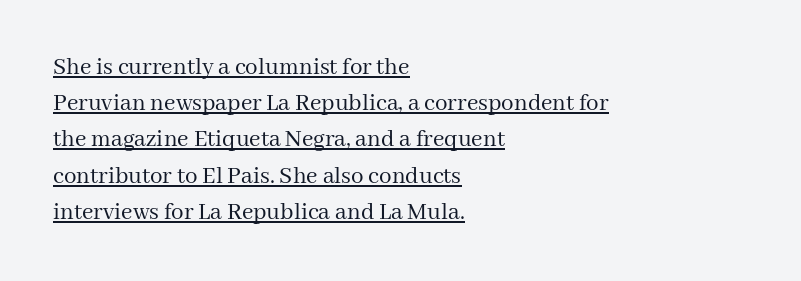
Every stem runs plumb, perpendicular to the baseline. You can see a thin bar hugging the bottom of the glyphs. The rendering keeps characters at their native spacing. A classic flush-left, rag-right setting is used for this passage.
